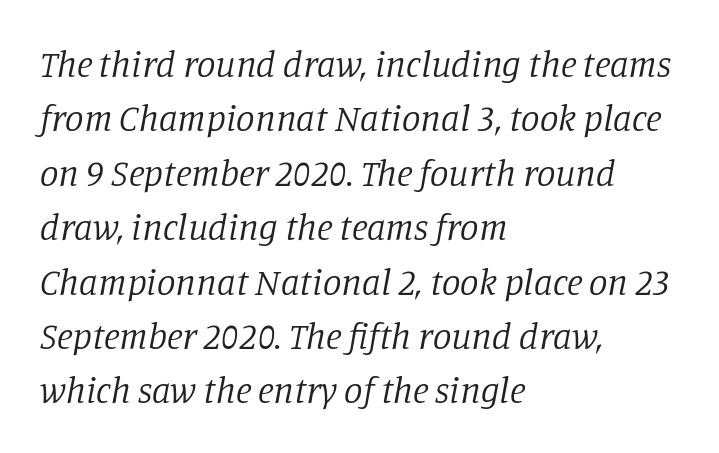
These lines stack with their left ends in a neat column. These lines are rendered in a variable-pitch font. Interline gaps are of average width in this sample. Tracking value appears to be zero — textbook default spacing. Each row of text sits above clean, open space.
